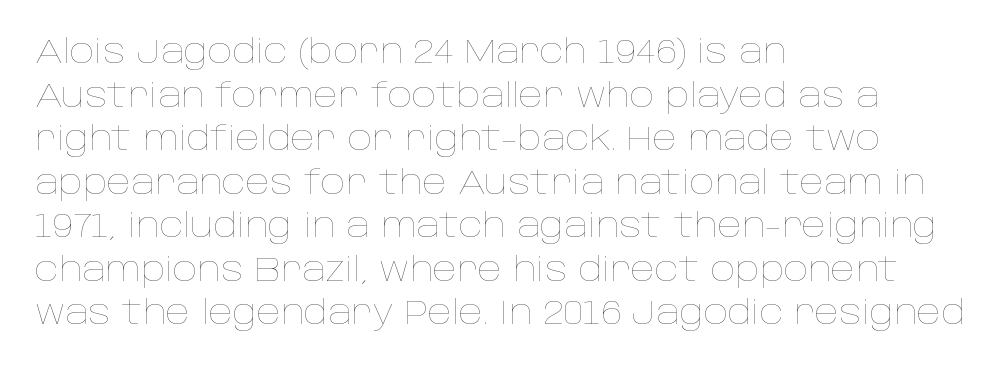
Inter-character spacing is left at the font's built-in metrics. This rendering features lettering with no underline. Which margin do the lines hug? The left one — the right edge is uneven. Here the designer chose a conventional face with non-uniform glyph widths.
